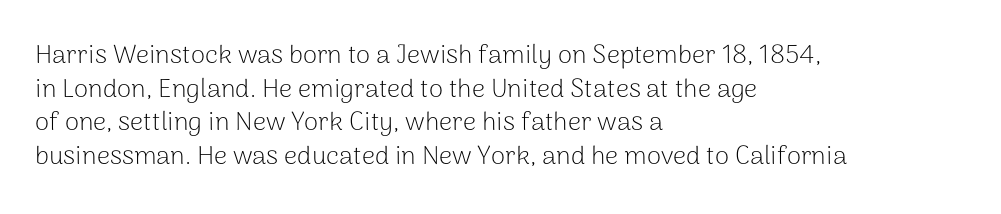
{"italic": "no", "bold": "no", "underline": "no", "align": "left", "line_spacing": "normal", "line_spacing_ratio": 1.29, "letter_spacing": "normal", "letter_spacing_em": 0.0, "glyph_px": 26}
